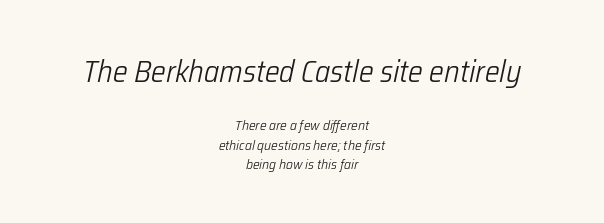
This is oblique type, the kind used for emphasis or titles. Is the letter spacing exaggerated? No — it looks like the ordinary default. Look at the glyph heights: the upper group is clearly the bigger setting. Each letter keeps its own natural width here, so spacing adapts to shape. Check the space under the baseline: it is left empty. This sample is center-justified, so both line endings float freely.
